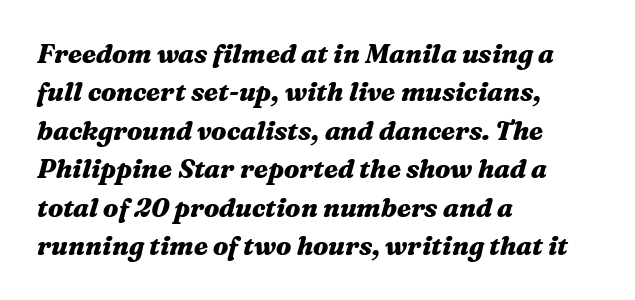
Q: Is the text bold? A: Yes.
Q: Is the text italic (slanted)? A: Yes, it leans right by about 16 degrees.
Q: Is the text underlined? A: No.
Q: How is the paragraph aligned? A: Left-aligned.
Q: Is the spacing between letters normal or unusually wide? A: Normal.
Q: Is the spacing between lines tight, normal or loose? A: Normal.
